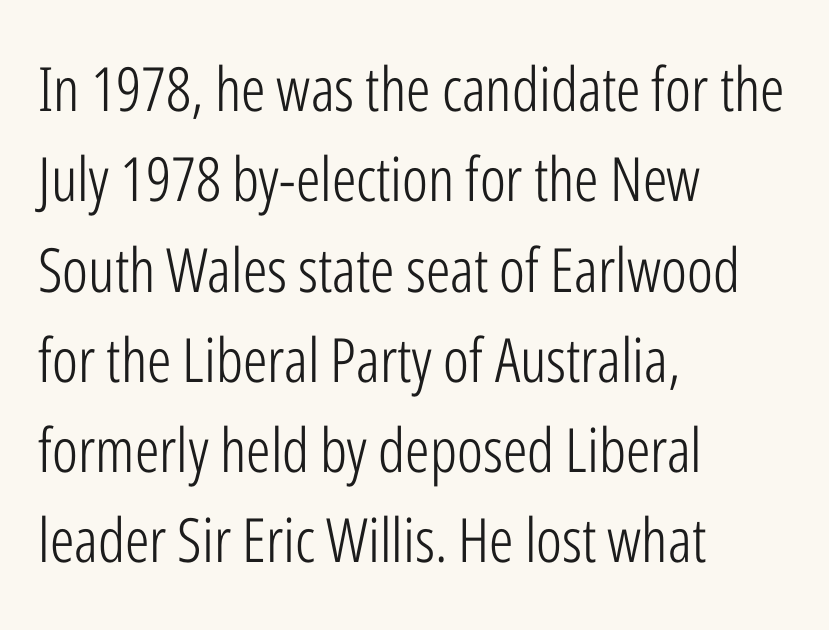
Q: Is the text bold? A: No.
Q: Is the text italic (slanted)? A: No, it is upright.
Q: Is the typeface a serif or a sans-serif typeface? A: Sans-serif.
Q: Is the text underlined? A: No.
Q: How is the paragraph aligned? A: Left-aligned.
Q: Is the spacing between letters normal or unusually wide? A: Normal.
Q: Is the spacing between lines tight, normal or loose? A: Normal.
Q: Width (condensed, normal, or wide)? A: Condensed.
Q: Stroke contrast? A: Low.
Q: x-height? A: Medium.
Q: Monospaced? A: No.
